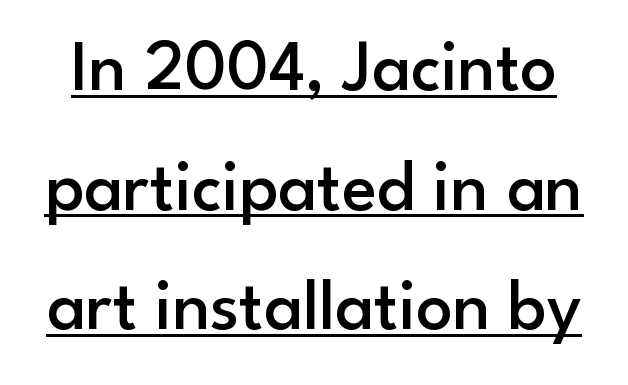
Q: Is the text bold? A: Semi-bold.
Q: Is the text italic (slanted)? A: No, it is upright.
Q: Is the typeface a serif or a sans-serif typeface? A: Sans-serif.
Q: Is the text underlined? A: Yes.
Q: Is the spacing between letters normal or unusually wide? A: Normal.
Q: Is the spacing between lines tight, normal or loose? A: Normal.
Q: Width (condensed, normal, or wide)? A: Normal.
Q: Stroke contrast? A: Low.
Q: x-height? A: Small.
Q: Monospaced? A: No.
